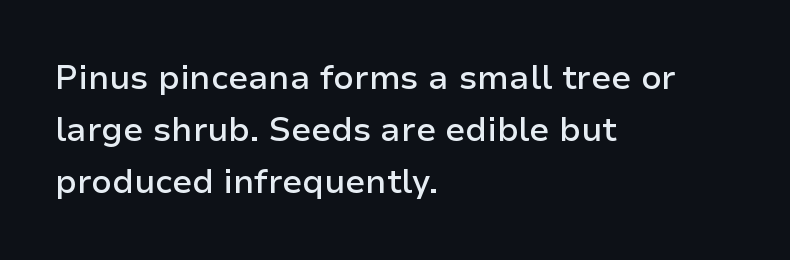
You can tell it's not italic because the verticals are truly vertical. Character widths vary here, with narrow letters taking less room than wide ones. Is there much room between lines? A standard amount, neither cramped nor airy. Plain, unruled lines of type. Typesetter's note: demi weight, one step under bold.
